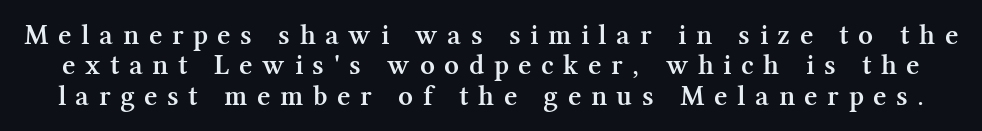
The image shows 29 px semibold serif type, upright; set tight line spacing (1.05x), unusually wide letter spacing (+0.33 em), not underlined; medium stroke contrast and a medium x-height.
